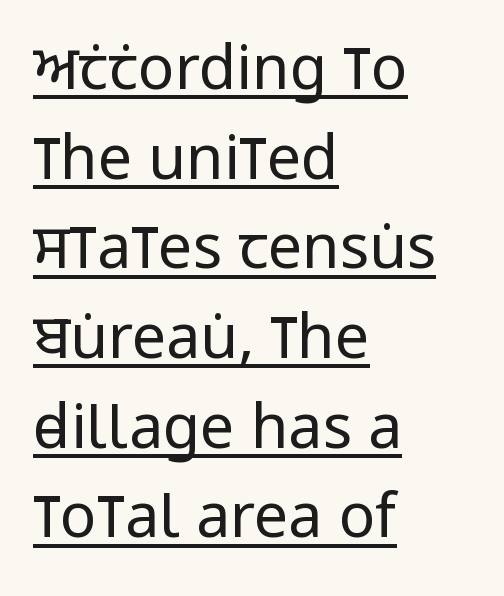
Q: Is the text bold? A: No.
Q: Is the text italic (slanted)? A: No, it is upright.
Q: Is the typeface a serif or a sans-serif typeface? A: Sans-serif.
Q: Is the text underlined? A: Yes.
Q: How is the paragraph aligned? A: Left-aligned.
Q: Is the spacing between letters normal or unusually wide? A: Normal.
Q: Is the spacing between lines tight, normal or loose? A: Normal.
Q: Width (condensed, normal, or wide)? A: Condensed.
Q: Stroke contrast? A: Low.
Q: x-height? A: Large.
Q: Monospaced? A: No.
